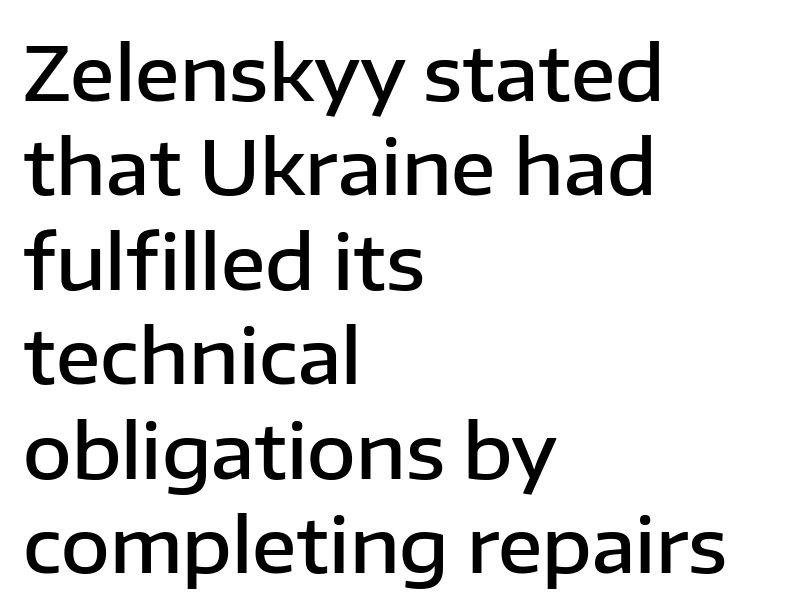
Q: Is the text bold? A: Semi-bold.
Q: Is the text italic (slanted)? A: No, it is upright.
Q: Is the typeface a serif or a sans-serif typeface? A: Sans-serif.
Q: Is the text underlined? A: No.
Q: How is the paragraph aligned? A: Left-aligned.
Q: Is the spacing between letters normal or unusually wide? A: Normal.
Q: Is the spacing between lines tight, normal or loose? A: Normal.
Q: Width (condensed, normal, or wide)? A: Normal.
Q: Stroke contrast? A: Low.
Q: x-height? A: Medium.
Q: Monospaced? A: No.
